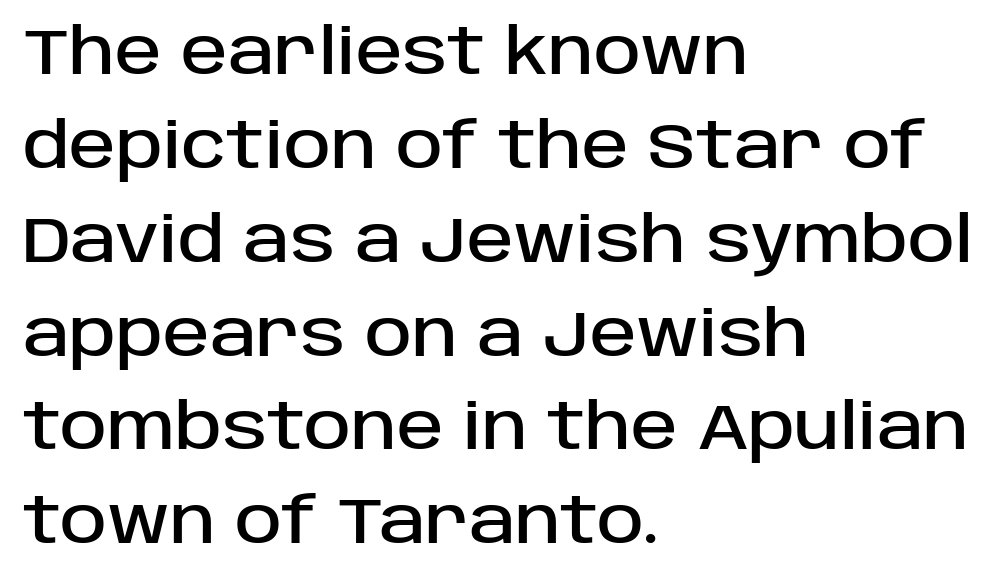
The image shows 63 px sans-serif type, upright; set left-aligned, normal line spacing (1.49x), normal letter spacing, not underlined; low stroke contrast and a large x-height.
